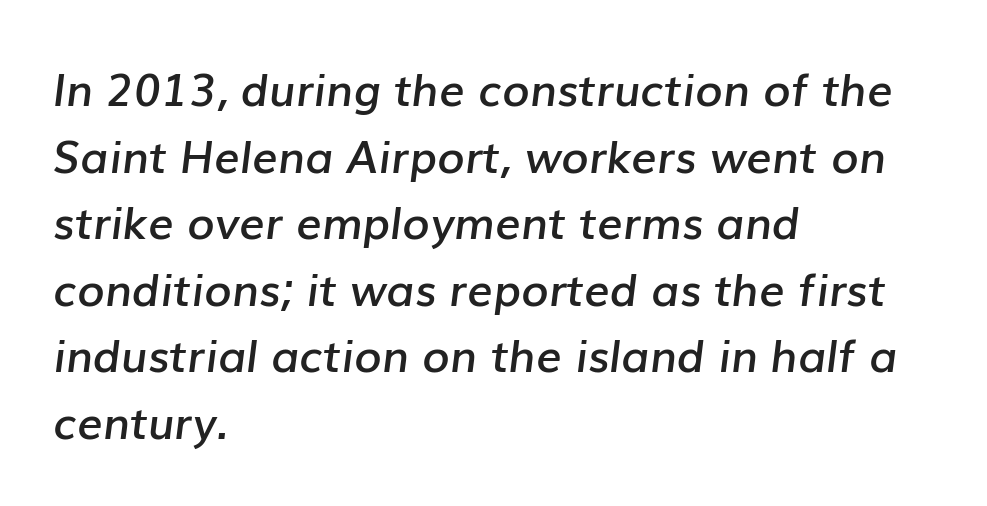
The image shows 45 px semibold type, italic (leaning right); set left-aligned, normal line spacing (1.48x), normal letter spacing, not underlined; low stroke contrast and a medium x-height.
